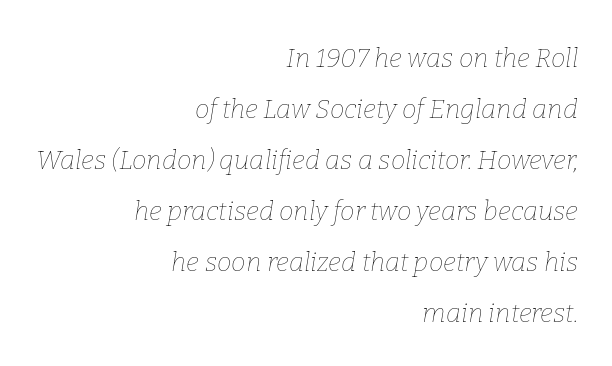
{"italic": "yes", "lean": "right", "slant_degrees": 9, "bold": "no", "underline": "no", "align": "right", "line_spacing": "loose", "line_spacing_ratio": 1.96, "letter_spacing": "normal", "letter_spacing_em": 0.0, "glyph_px": 26}
